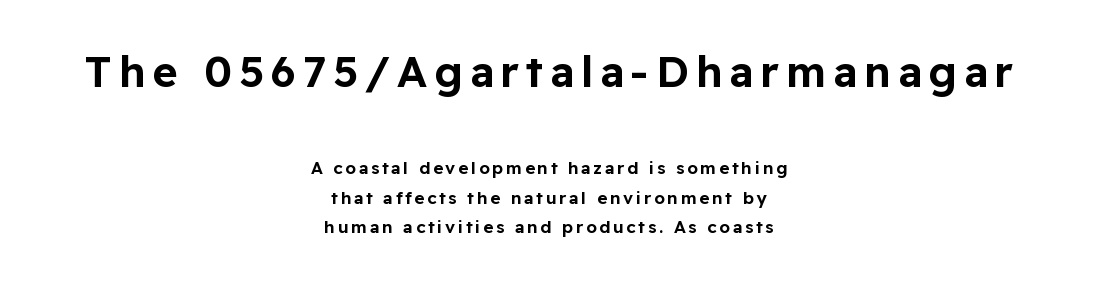
Which chunk is bigger? The first one — the top block dwarfs the bottom. The face used here is proportionally spaced, like ordinary book or web type. Quick note: underline off. Tall strokes in this sample are plumb rather than angled.
